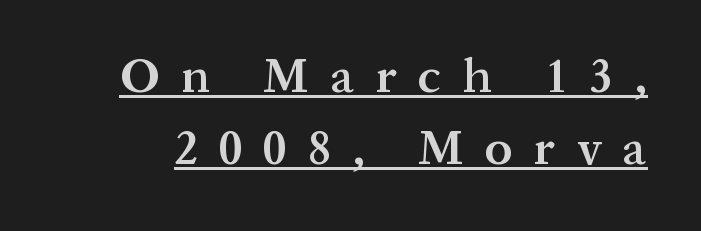
Q: Is the text bold? A: Semi-bold.
Q: Is the text italic (slanted)? A: No, it is upright.
Q: Is the typeface a serif or a sans-serif typeface? A: Serif.
Q: Is the text underlined? A: Yes.
Q: Is the spacing between letters normal or unusually wide? A: Unusually wide.
Q: Is the spacing between lines tight, normal or loose? A: Normal.
Q: Width (condensed, normal, or wide)? A: Normal.
Q: Stroke contrast? A: Medium.
Q: x-height? A: Medium.
Q: Monospaced? A: No.
